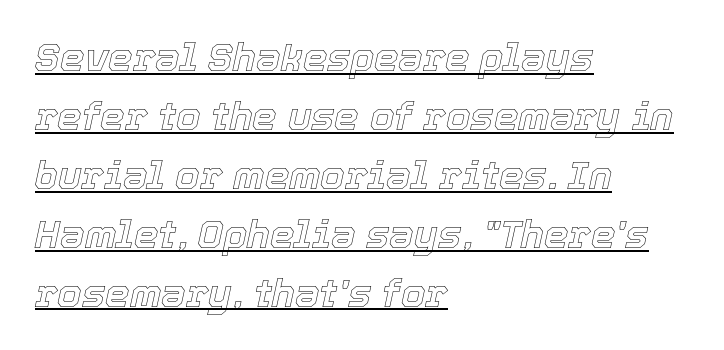
{"italic": "yes", "lean": "right", "slant_degrees": 12, "width": "normal", "x_height": "medium", "monospaced": "no", "underline": "yes", "align": "left", "line_spacing": "normal", "line_spacing_ratio": 1.51, "letter_spacing": "normal", "letter_spacing_em": 0.0, "glyph_px": 39}
